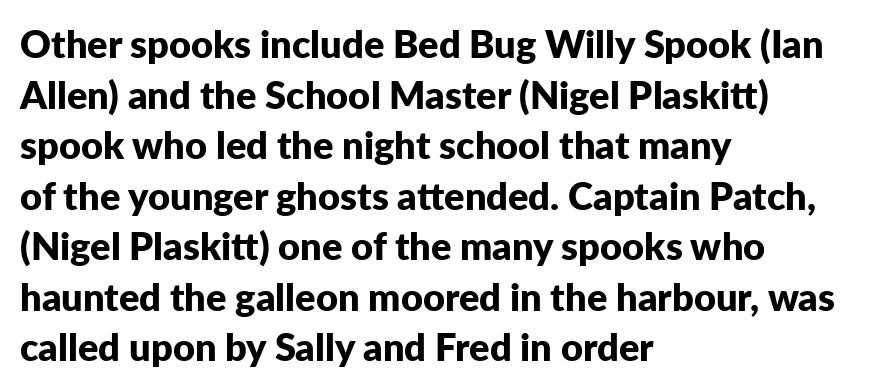
Q: Is the text bold? A: Yes.
Q: Is the text italic (slanted)? A: No, it is upright.
Q: Is the typeface a serif or a sans-serif typeface? A: Sans-serif.
Q: Is the text underlined? A: No.
Q: How is the paragraph aligned? A: Left-aligned.
Q: Is the spacing between letters normal or unusually wide? A: Normal.
Q: Is the spacing between lines tight, normal or loose? A: Normal.
Q: Width (condensed, normal, or wide)? A: Normal.
Q: Stroke contrast? A: Low.
Q: x-height? A: Medium.
Q: Monospaced? A: No.
